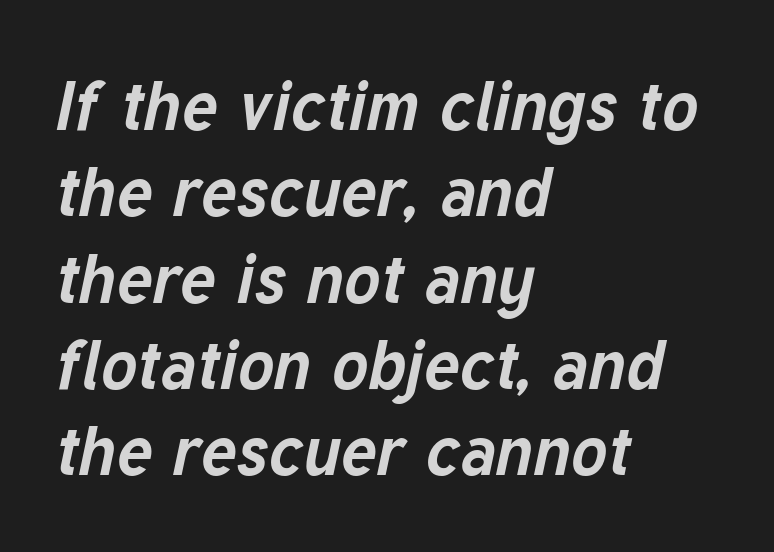
{"italic": "yes", "lean": "right", "slant_degrees": 12, "bold": "yes", "weight": "bold", "width": "normal", "stroke_contrast": "low", "x_height": "medium", "monospaced": "no", "underline": "no", "align": "left", "line_spacing": "normal", "line_spacing_ratio": 1.27, "letter_spacing": "normal", "letter_spacing_em": 0.0, "glyph_px": 68}
